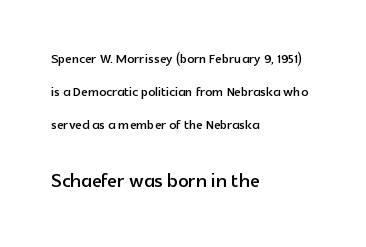
Q: Is the text italic (slanted)? A: No, it is upright.
Q: Is the text underlined? A: No.
Q: How is the paragraph aligned? A: Left-aligned.
Q: Is the spacing between letters normal or unusually wide? A: Normal.
Q: Is the spacing between lines tight, normal or loose? A: Loose.
Q: Which block of text is set in a larger size, the first (top) or the second (bottom)? A: The second (bottom) one.
